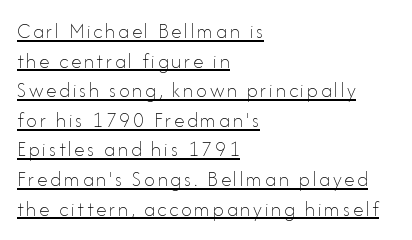
Upright lettering throughout. Baseline-to-baseline distance is the conventional proportion of letter height. Every row of glyphs begins at an identical x-position on the left. The weight tops out at a normal text grade. Notice how a bar underscores the lettering throughout.
